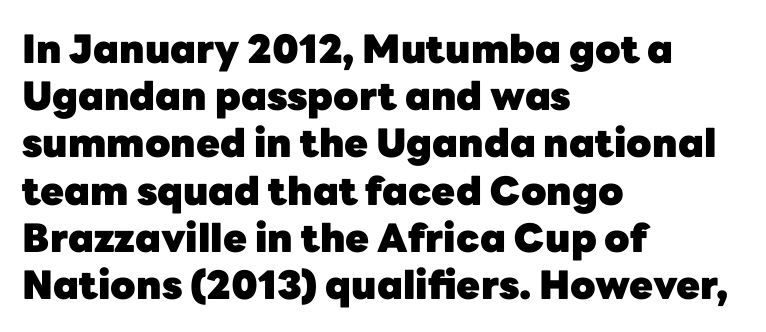
{"serif": "no", "italic": "no", "bold": "yes", "weight": "heavy", "width": "normal", "stroke_contrast": "low", "x_height": "medium", "monospaced": "no", "underline": "no", "align": "left", "line_spacing_ratio": 1.21, "letter_spacing": "normal", "letter_spacing_em": 0.0, "glyph_px": 39}
